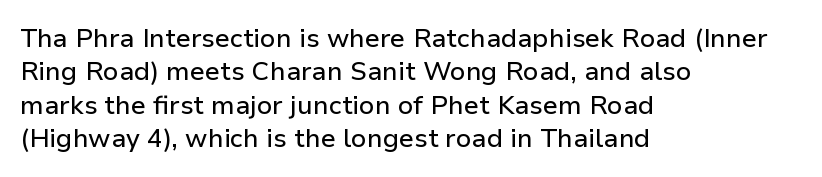
The image shows 26 px text type, upright; set left-aligned, normal line spacing (1.28x), normal letter spacing, not underlined.
